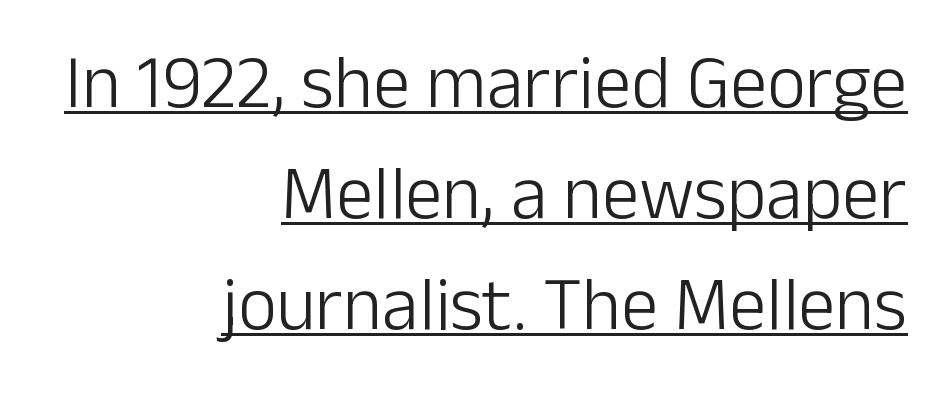
Q: Is the text bold? A: No.
Q: Is the text italic (slanted)? A: No, it is upright.
Q: Is the typeface a serif or a sans-serif typeface? A: Sans-serif.
Q: Is the text underlined? A: Yes.
Q: How is the paragraph aligned? A: Right-aligned.
Q: Is the spacing between letters normal or unusually wide? A: Normal.
Q: Is the spacing between lines tight, normal or loose? A: Normal.
Q: Width (condensed, normal, or wide)? A: Normal.
Q: Stroke contrast? A: Low.
Q: x-height? A: Medium.
Q: Monospaced? A: No.
